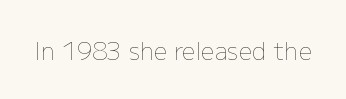
Q: Is the text bold? A: No.
Q: Is the text italic (slanted)? A: No, it is upright.
Q: Is the text underlined? A: No.
Q: Is the spacing between letters normal or unusually wide? A: Normal.
